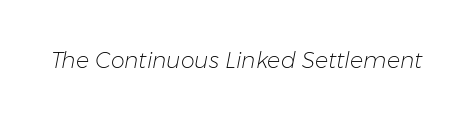
{"italic": "yes", "lean": "right", "slant_degrees": 11, "bold": "no", "underline": "no", "letter_spacing": "normal", "letter_spacing_em": 0.0, "glyph_px": 22}
